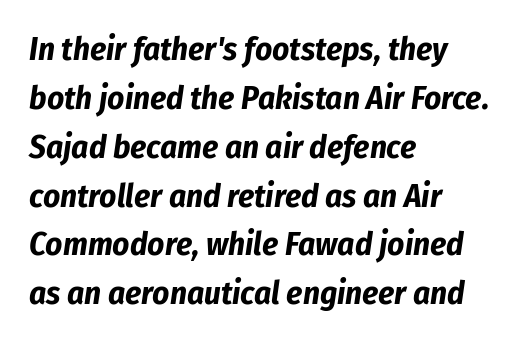
Short note: letters normally spaced. How heavy is the stroke? Heavy — this is a bold. Descenders are the only things crossing below the line. It's the slanting kind of type. The text block is weighted toward the left margin, trailing off unevenly rightward. A normal amount of white space separates one row of letters from the next.
